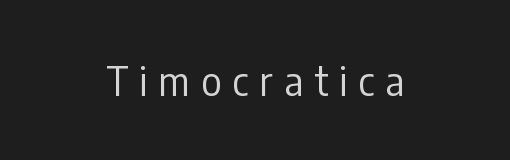
Q: Is the text bold? A: No.
Q: Is the text italic (slanted)? A: No, it is upright.
Q: Is the typeface a serif or a sans-serif typeface? A: Sans-serif.
Q: Is the text underlined? A: No.
Q: How is the paragraph aligned? A: Centered.
Q: Is the spacing between letters normal or unusually wide? A: Unusually wide.
Q: Width (condensed, normal, or wide)? A: Condensed.
Q: Stroke contrast? A: Low.
Q: x-height? A: Medium.
Q: Monospaced? A: No.
